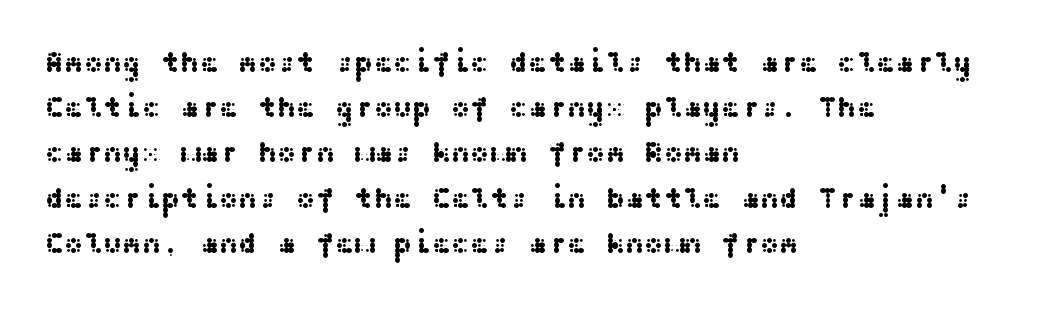
Q: Is the text italic (slanted)? A: No, it is upright.
Q: Is the typeface a serif or a sans-serif typeface? A: Sans-serif.
Q: Is the text underlined? A: No.
Q: How is the paragraph aligned? A: Left-aligned.
Q: Is the spacing between letters normal or unusually wide? A: Normal.
Q: Is the spacing between lines tight, normal or loose? A: Normal.
Q: Width (condensed, normal, or wide)? A: Wide.
Q: Stroke contrast? A: Medium.
Q: x-height? A: Medium.
